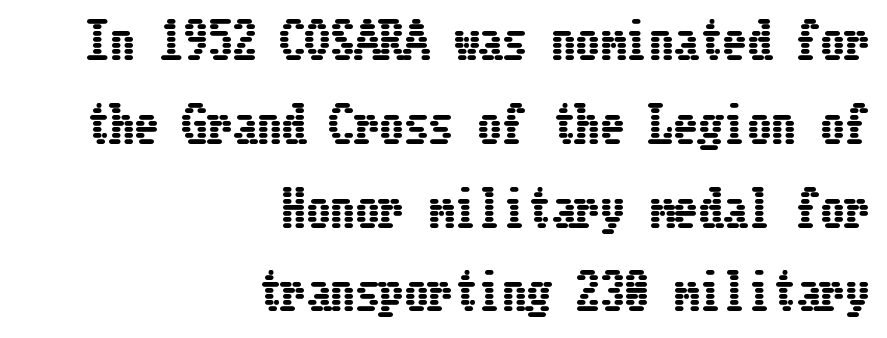
{"italic": "no", "width": "condensed", "stroke_contrast": "low", "x_height": "medium", "underline": "no", "align": "right", "line_spacing_ratio": 1.71, "letter_spacing": "normal", "letter_spacing_em": 0.0, "glyph_px": 49}
